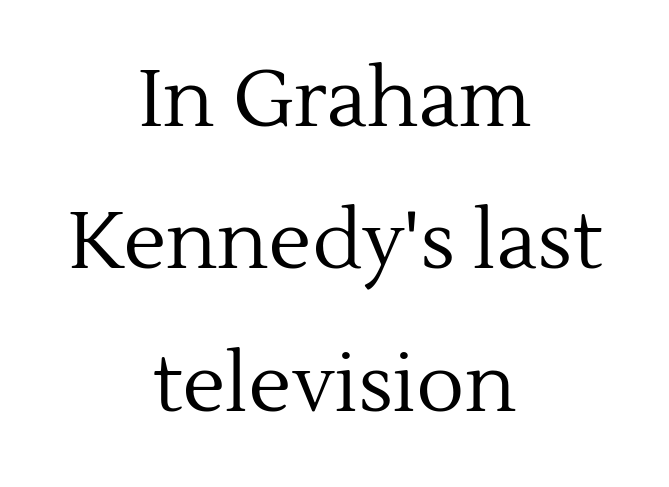
{"serif": "yes", "italic": "no", "bold": "no", "weight": "regular", "width": "normal", "x_height": "medium", "monospaced": "no", "underline": "no", "align": "center", "line_spacing_ratio": 1.78, "letter_spacing": "normal", "letter_spacing_em": 0.0, "glyph_px": 80}
